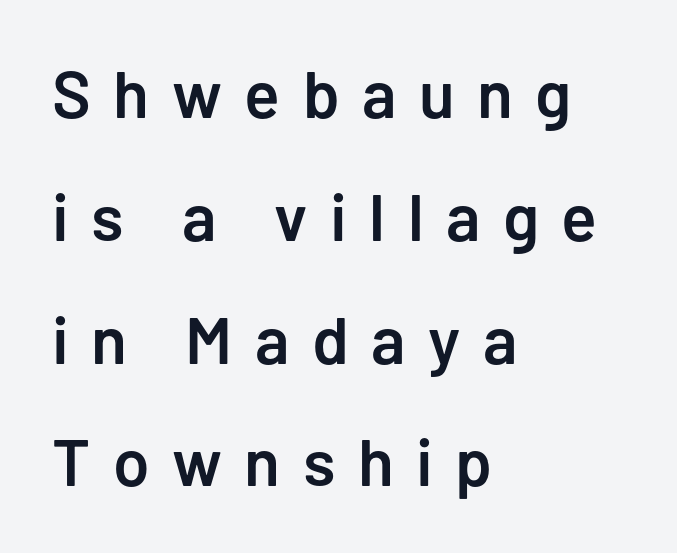
{"serif": "no", "italic": "no", "bold": "semi", "weight": "semibold", "width": "normal", "stroke_contrast": "low", "x_height": "medium", "monospaced": "no", "underline": "no", "align": "left", "line_spacing_ratio": 1.86, "letter_spacing": "wide", "letter_spacing_em": 0.34, "glyph_px": 66}
